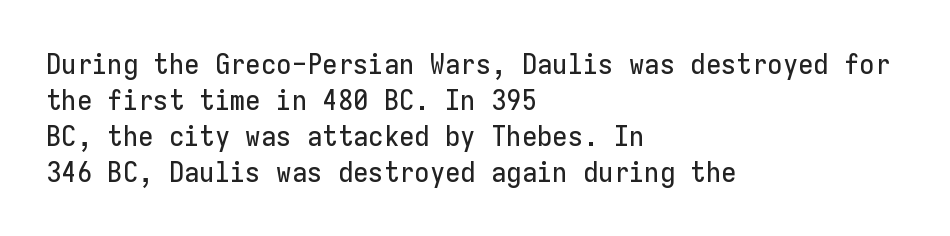
{"serif": "no", "italic": "no", "width": "normal", "stroke_contrast": "low", "x_height": "medium", "monospaced": "yes", "underline": "no", "align": "left", "line_spacing": "normal", "line_spacing_ratio": 1.28, "letter_spacing": "normal", "letter_spacing_em": 0.0, "glyph_px": 28}
